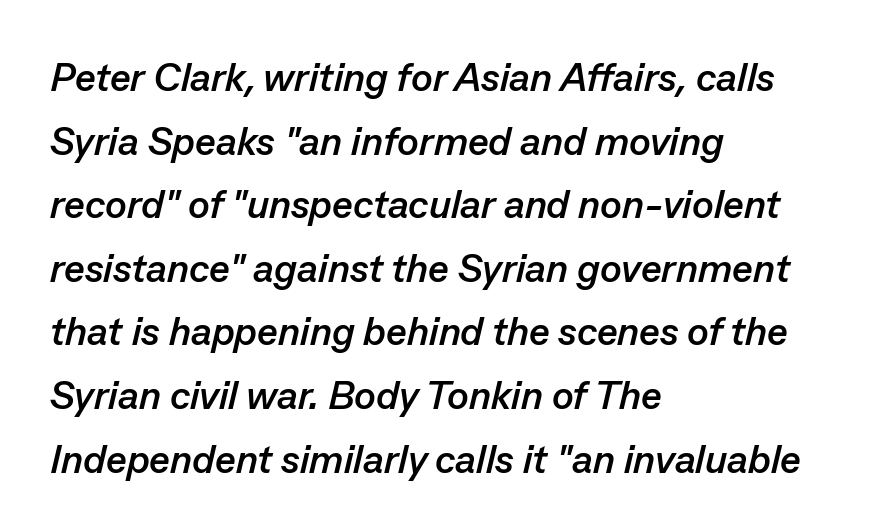
Q: Is the text bold? A: Yes.
Q: Is the text italic (slanted)? A: Yes, it leans right by about 13 degrees.
Q: Is the text underlined? A: No.
Q: How is the paragraph aligned? A: Left-aligned.
Q: Is the spacing between letters normal or unusually wide? A: Normal.
Q: Is the spacing between lines tight, normal or loose? A: Normal.
Q: Width (condensed, normal, or wide)? A: Normal.
Q: Stroke contrast? A: Low.
Q: x-height? A: Medium.
Q: Monospaced? A: No.
